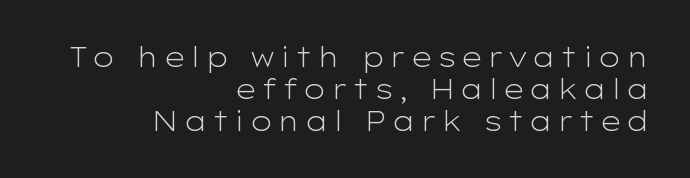
Q: Is the text bold? A: No.
Q: Is the text italic (slanted)? A: No, it is upright.
Q: Is the text underlined? A: No.
Q: How is the paragraph aligned? A: Right-aligned.
